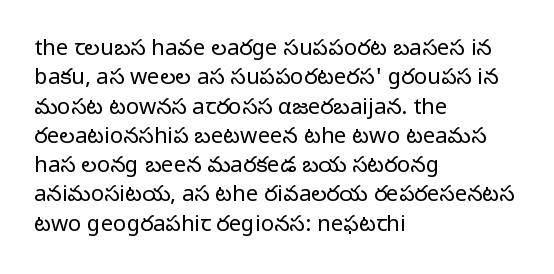
Caption: face not bold, strokes unweighted. Whoever set this chose a conventional vertical rhythm. This sample uses plain, unmodified letter spacing. The lettering stays uniformly vertical, giving the passage a roman look. Rule under the text: the space is simply empty.
